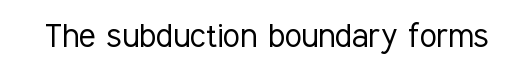
The image shows 39 px light, condensed sans-serif type, upright; set normal letter spacing, not underlined; low stroke contrast and a medium x-height.
